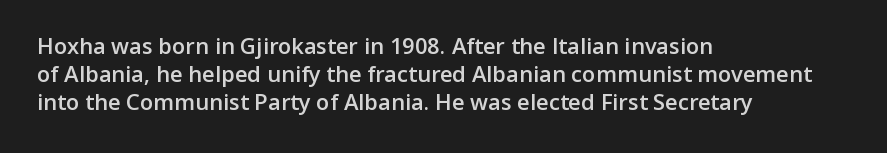
The image shows 22 px text type, upright; set left-aligned, normal line spacing (1.27x), normal letter spacing, not underlined.
